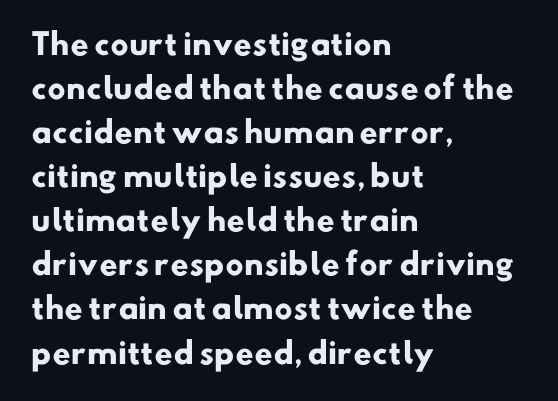
The image shows 29 px heavy sans-serif type; set left-aligned, normal line spacing (1.52x), normal letter spacing, not underlined; low stroke contrast and a small x-height.
